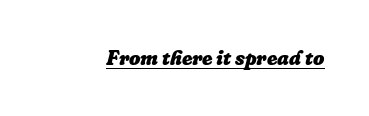
{"italic": "yes", "lean": "right", "slant_degrees": 16, "bold": "yes", "underline": "yes", "letter_spacing": "normal", "letter_spacing_em": 0.0, "glyph_px": 20}
